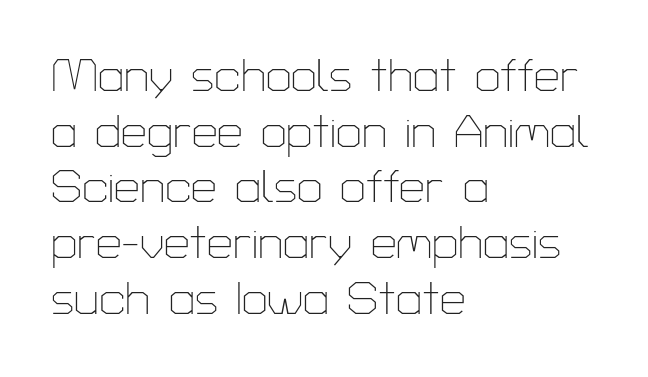
The image shows 46 px thin sans-serif type, upright; set left-aligned, line spacing 1.21x, normal letter spacing, not underlined; low stroke contrast and a medium x-height.
